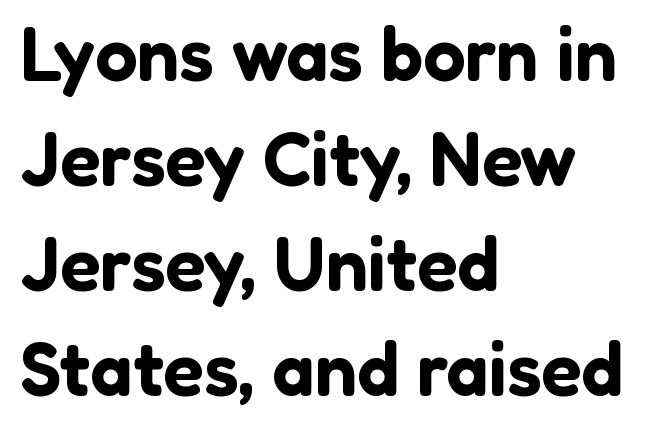
The image shows 75 px sans-serif type, upright; set left-aligned, normal line spacing (1.4x), normal letter spacing, not underlined; low stroke contrast and a medium x-height.
